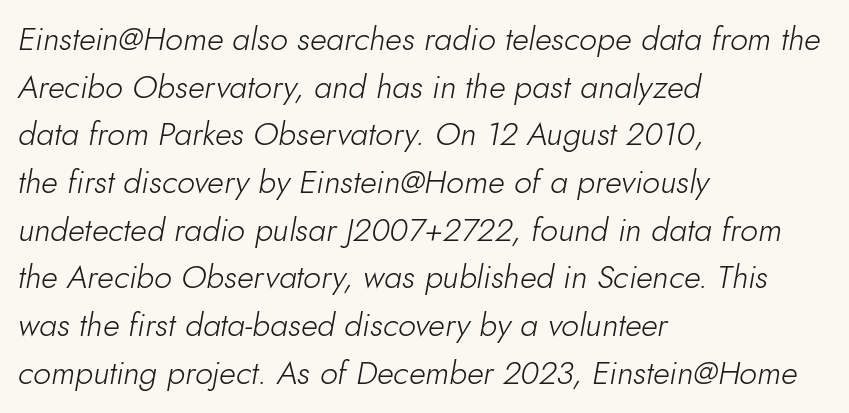
Q: Is the text bold? A: No.
Q: Is the text italic (slanted)? A: Yes, it leans right by about 10 degrees.
Q: Is the text underlined? A: No.
Q: How is the paragraph aligned? A: Left-aligned.
Q: Is the spacing between letters normal or unusually wide? A: Normal.
Q: Is the spacing between lines tight, normal or loose? A: Normal.
Q: Width (condensed, normal, or wide)? A: Normal.
Q: Stroke contrast? A: Low.
Q: x-height? A: Small.
Q: Monospaced? A: No.
